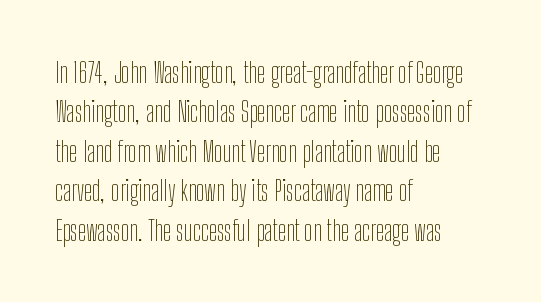
{"serif": "no", "italic": "no", "bold": "no", "weight": "thin", "width": "condensed", "stroke_contrast": "low", "x_height": "medium", "monospaced": "no", "underline": "no", "align": "left", "line_spacing": "normal", "line_spacing_ratio": 1.41, "letter_spacing": "normal", "letter_spacing_em": 0.0, "glyph_px": 28}
